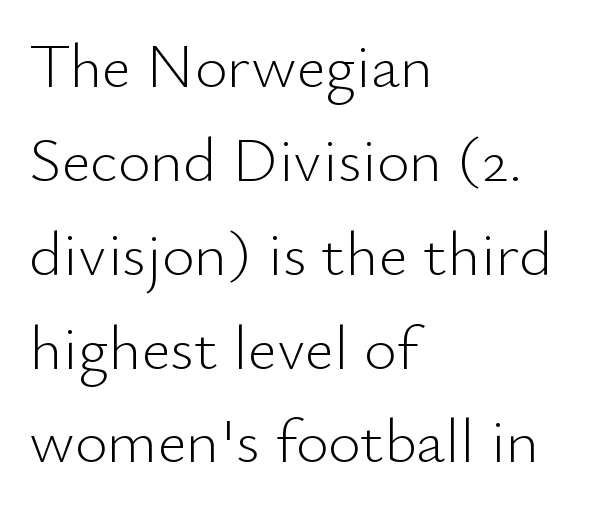
The image shows 63 px light sans-serif type, upright; set left-aligned, normal line spacing (1.49x), normal letter spacing, not underlined; low stroke contrast and a small x-height.
